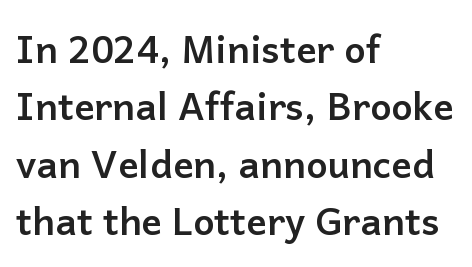
{"serif": "no", "italic": "no", "bold": "yes", "weight": "semibold", "width": "normal", "stroke_contrast": "low", "x_height": "medium", "monospaced": "no", "underline": "no", "align": "left", "line_spacing": "normal", "line_spacing_ratio": 1.51, "letter_spacing": "normal", "letter_spacing_em": 0.0, "glyph_px": 38}
